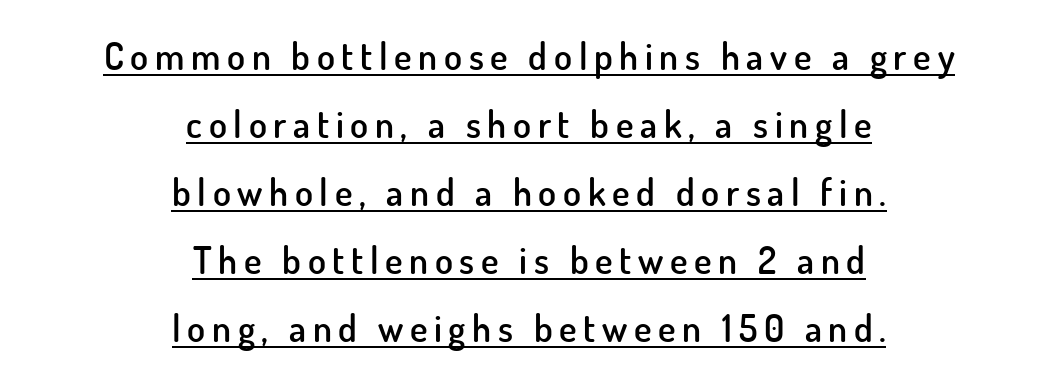
{"serif": "no", "italic": "no", "bold": "semi", "weight": "semibold", "width": "normal", "stroke_contrast": "low", "x_height": "small", "monospaced": "no", "underline": "yes", "align": "center", "line_spacing_ratio": 1.84, "glyph_px": 37}
